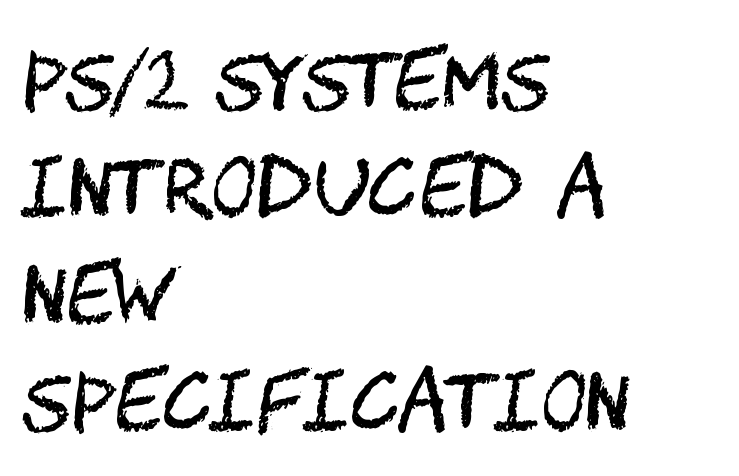
The image shows 78 px regular-weight, condensed sans-serif type, upright; set left-aligned, normal line spacing (1.37x), normal letter spacing, not underlined; medium stroke contrast and a large x-height.
